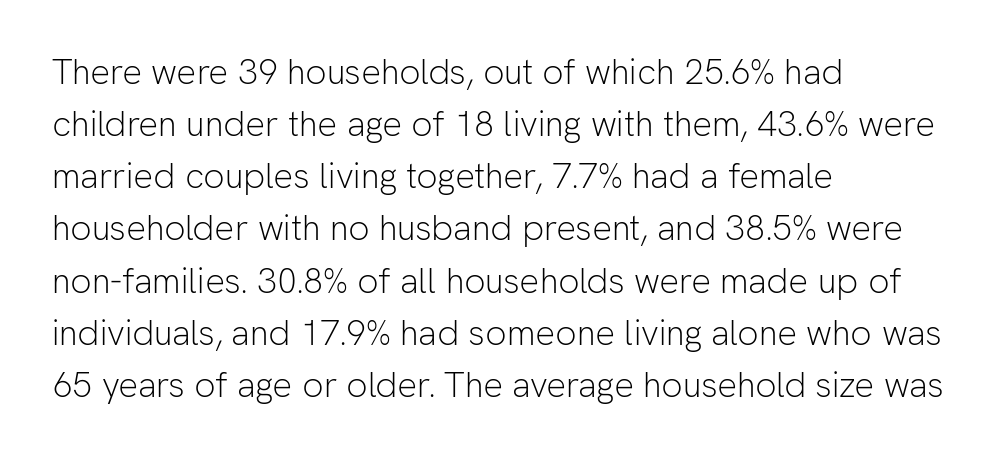
{"serif": "no", "italic": "no", "bold": "no", "weight": "light", "width": "normal", "stroke_contrast": "low", "x_height": "medium", "monospaced": "no", "underline": "no", "align": "left", "line_spacing": "normal", "line_spacing_ratio": 1.49, "letter_spacing": "normal", "letter_spacing_em": 0.0, "glyph_px": 35}
